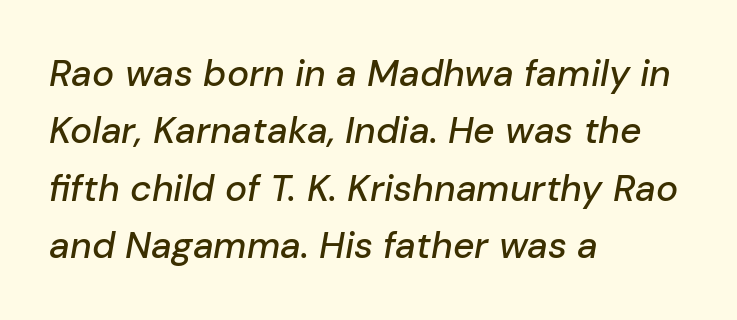
{"italic": "yes", "lean": "right", "slant_degrees": 10, "width": "normal", "stroke_contrast": "low", "x_height": "medium", "monospaced": "no", "underline": "no", "align": "left", "line_spacing": "normal", "line_spacing_ratio": 1.55, "letter_spacing": "normal", "letter_spacing_em": 0.0, "glyph_px": 37}
